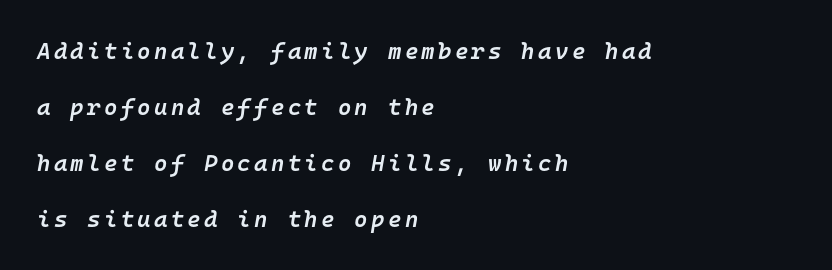
The image shows 23 px text type, italic (leaning right); set left-aligned, loose line spacing (2.43x), not underlined.
